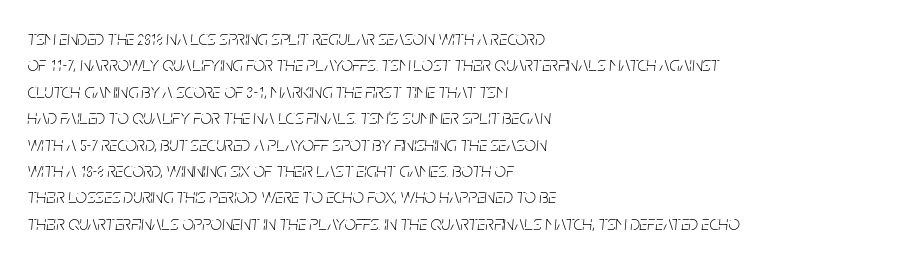
Q: Is the text bold? A: No.
Q: Is the text italic (slanted)? A: Yes, it leans right by about 5 degrees.
Q: Is the text underlined? A: No.
Q: How is the paragraph aligned? A: Left-aligned.
Q: Is the spacing between letters normal or unusually wide? A: Normal.
Q: Is the spacing between lines tight, normal or loose? A: Normal.
